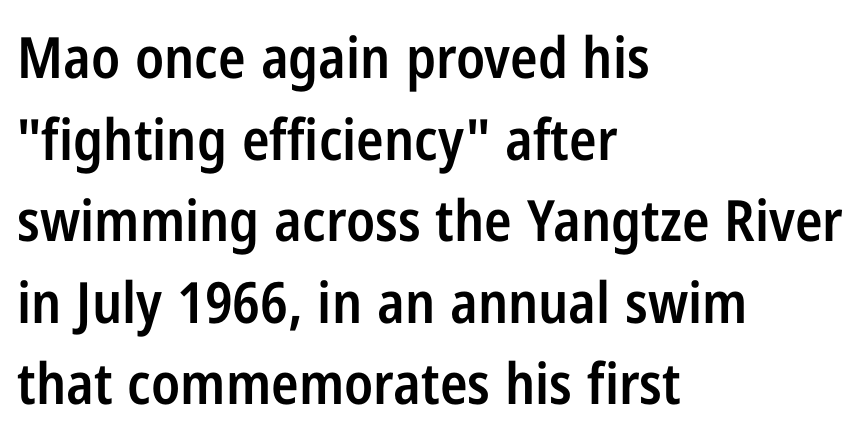
Q: Is the text bold? A: Semi-bold.
Q: Is the text italic (slanted)? A: No, it is upright.
Q: Is the typeface a serif or a sans-serif typeface? A: Sans-serif.
Q: Is the text underlined? A: No.
Q: How is the paragraph aligned? A: Left-aligned.
Q: Is the spacing between letters normal or unusually wide? A: Normal.
Q: Is the spacing between lines tight, normal or loose? A: Normal.
Q: Width (condensed, normal, or wide)? A: Condensed.
Q: Stroke contrast? A: Low.
Q: x-height? A: Medium.
Q: Monospaced? A: No.
